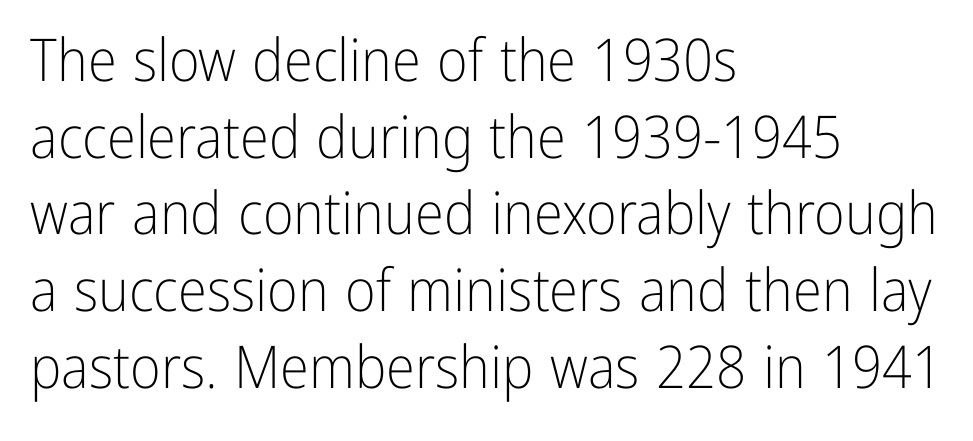
{"serif": "no", "italic": "no", "bold": "no", "weight": "light", "width": "condensed", "stroke_contrast": "low", "x_height": "medium", "monospaced": "no", "underline": "no", "align": "left", "line_spacing": "normal", "line_spacing_ratio": 1.3, "letter_spacing": "normal", "letter_spacing_em": 0.0, "glyph_px": 59}
